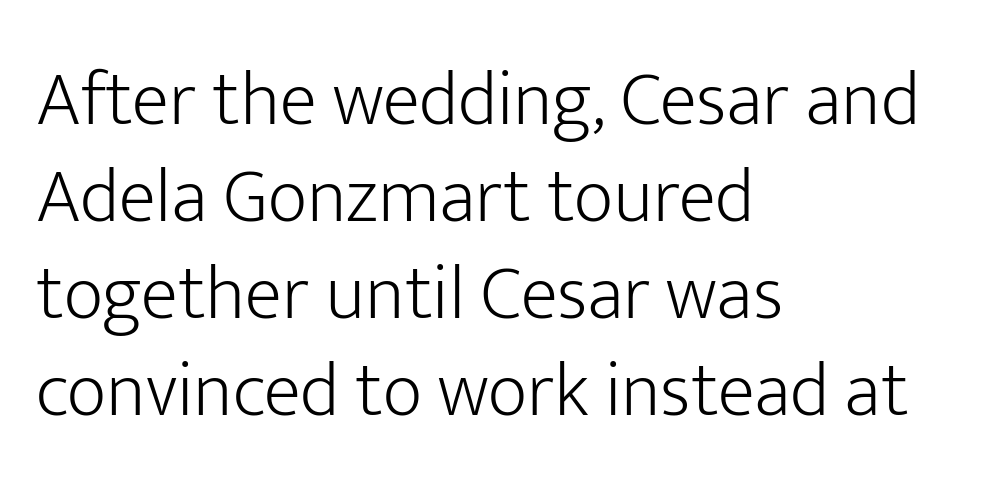
Q: Is the text bold? A: No.
Q: Is the text italic (slanted)? A: No, it is upright.
Q: Is the typeface a serif or a sans-serif typeface? A: Sans-serif.
Q: Is the text underlined? A: No.
Q: How is the paragraph aligned? A: Left-aligned.
Q: Is the spacing between letters normal or unusually wide? A: Normal.
Q: Is the spacing between lines tight, normal or loose? A: Normal.
Q: Width (condensed, normal, or wide)? A: Normal.
Q: Stroke contrast? A: Low.
Q: x-height? A: Medium.
Q: Monospaced? A: No.
